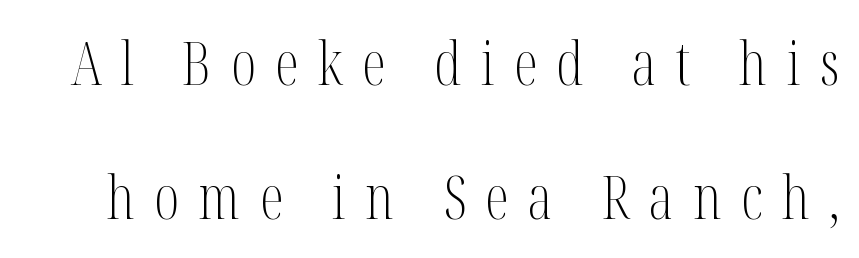
The image shows 60 px light, condensed serif type, upright; set loose line spacing (2.24x), unusually wide letter spacing (+0.32 em), not underlined; medium stroke contrast and a medium x-height.
